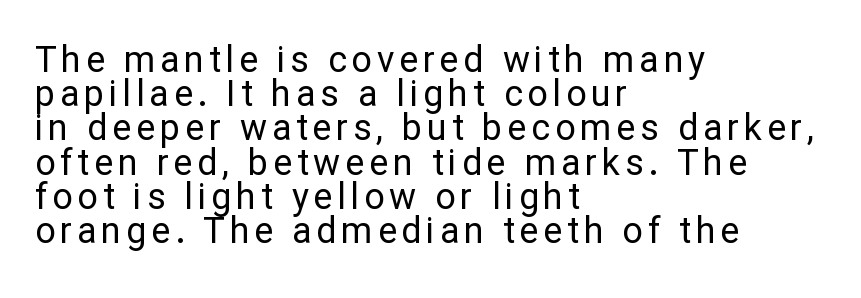
Q: Is the text bold? A: No.
Q: Is the text italic (slanted)? A: No, it is upright.
Q: Is the typeface a serif or a sans-serif typeface? A: Sans-serif.
Q: Is the text underlined? A: No.
Q: How is the paragraph aligned? A: Left-aligned.
Q: Is the spacing between lines tight, normal or loose? A: Tight.
Q: Width (condensed, normal, or wide)? A: Normal.
Q: Stroke contrast? A: Low.
Q: x-height? A: Medium.
Q: Monospaced? A: No.
